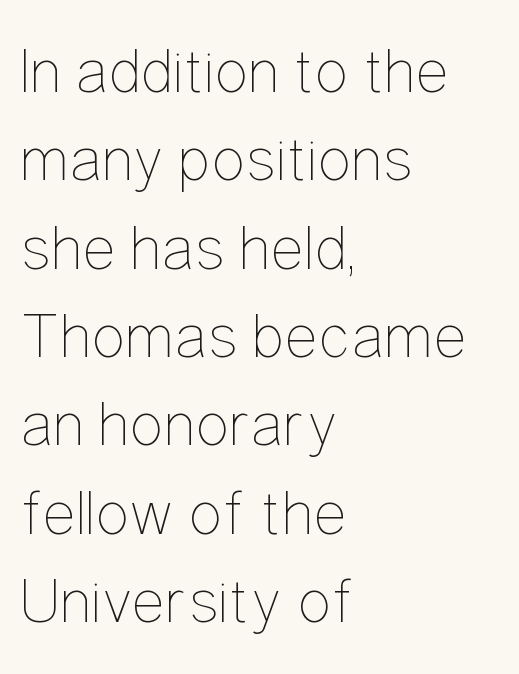
{"italic": "no", "bold": "no", "weight": "thin", "width": "condensed", "stroke_contrast": "low", "x_height": "medium", "monospaced": "no", "underline": "no", "align": "left", "line_spacing": "normal", "line_spacing_ratio": 1.38, "letter_spacing": "normal", "letter_spacing_em": 0.0, "glyph_px": 64}
